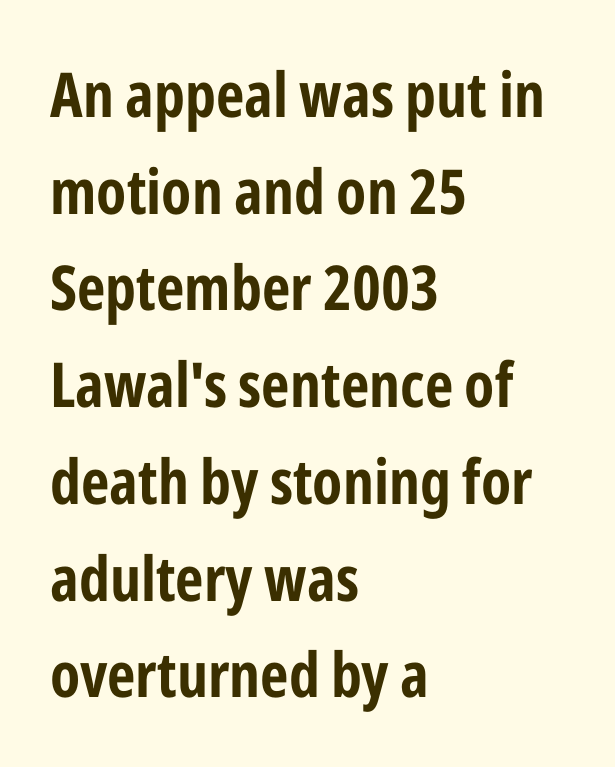
Q: Is the text italic (slanted)? A: No, it is upright.
Q: Is the typeface a serif or a sans-serif typeface? A: Sans-serif.
Q: Is the text underlined? A: No.
Q: How is the paragraph aligned? A: Left-aligned.
Q: Is the spacing between letters normal or unusually wide? A: Normal.
Q: Is the spacing between lines tight, normal or loose? A: Normal.
Q: Width (condensed, normal, or wide)? A: Condensed.
Q: Stroke contrast? A: Low.
Q: x-height? A: Medium.
Q: Monospaced? A: No.
